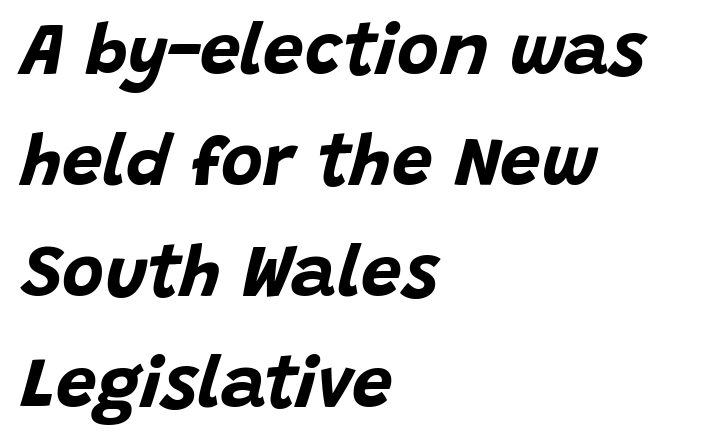
The image shows 72 px bold type, italic (leaning right); set left-aligned, normal line spacing (1.54x), normal letter spacing, not underlined; low stroke contrast and a large x-height.
